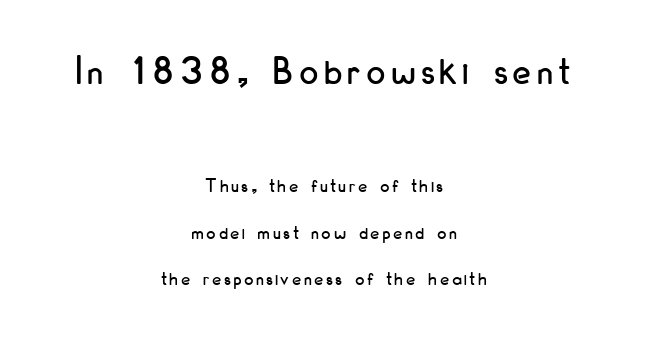
{"serif": "no", "italic": "no", "width": "condensed", "stroke_contrast": "low", "x_height": "small", "monospaced": "no", "underline": "no", "align": "center", "line_spacing": "loose", "line_spacing_ratio": 2.34, "larger_block": "first", "size_ratio": 2.05, "glyph_px": 41}
